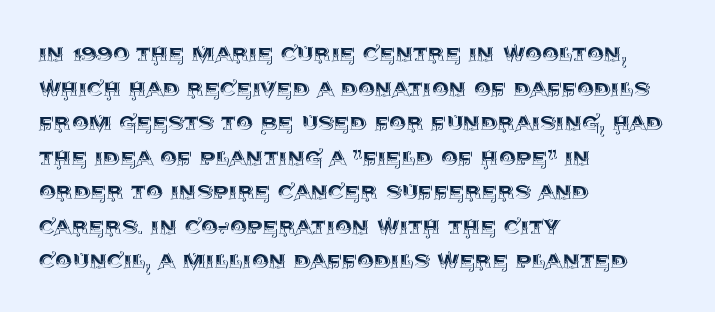
Q: Is the text italic (slanted)? A: No, it is upright.
Q: Is the text underlined? A: No.
Q: How is the paragraph aligned? A: Left-aligned.
Q: Is the spacing between letters normal or unusually wide? A: Normal.
Q: Is the spacing between lines tight, normal or loose? A: Normal.
